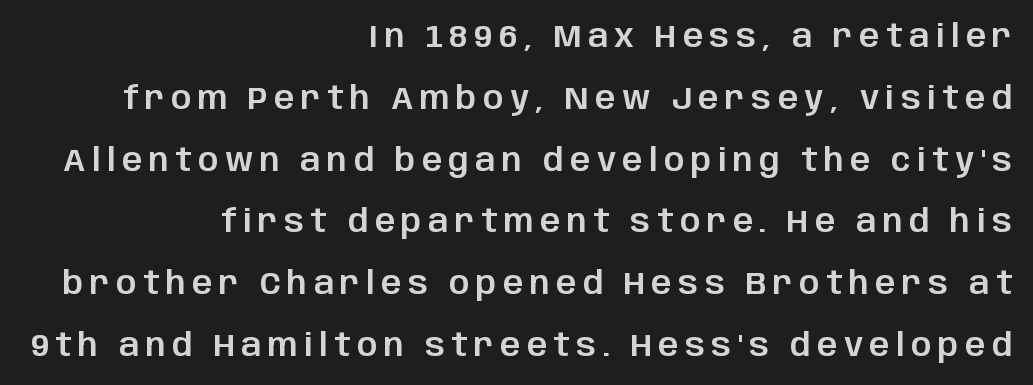
Q: Is the text italic (slanted)? A: No, it is upright.
Q: Is the typeface a serif or a sans-serif typeface? A: Sans-serif.
Q: Is the text underlined? A: No.
Q: How is the paragraph aligned? A: Right-aligned.
Q: Is the spacing between letters normal or unusually wide? A: Unusually wide.
Q: Is the spacing between lines tight, normal or loose? A: Loose.
Q: Width (condensed, normal, or wide)? A: Normal.
Q: Stroke contrast? A: Low.
Q: x-height? A: Large.
Q: Monospaced? A: No.
